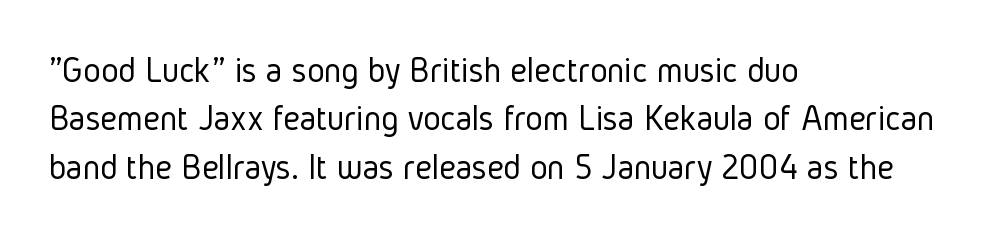
The image shows 37 px light, condensed sans-serif type, upright; set left-aligned, normal line spacing (1.31x), normal letter spacing, not underlined; low stroke contrast and a medium x-height.
